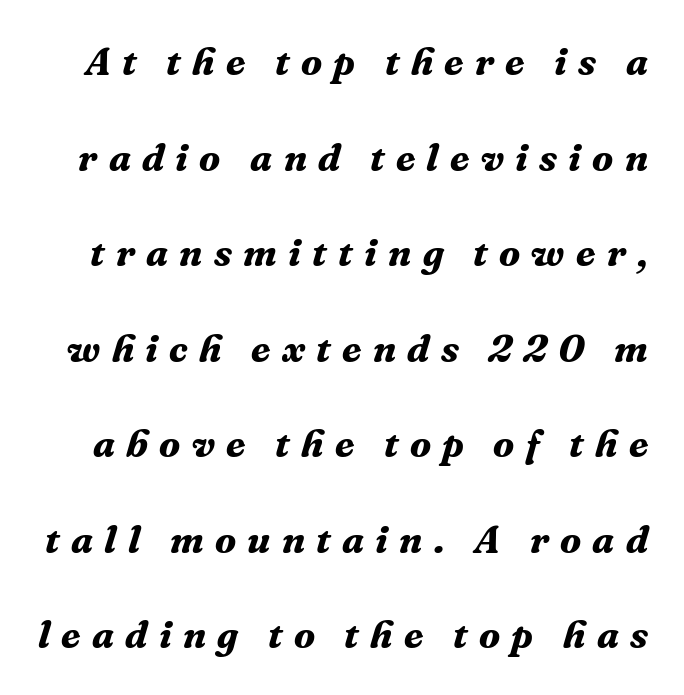
{"serif": "yes", "italic": "yes", "lean": "right", "slant_degrees": 16, "bold": "yes", "weight": "bold", "width": "normal", "stroke_contrast": "medium", "x_height": "medium", "monospaced": "no", "underline": "no", "line_spacing": "loose", "line_spacing_ratio": 2.45, "letter_spacing": "wide", "letter_spacing_em": 0.29, "glyph_px": 39}
